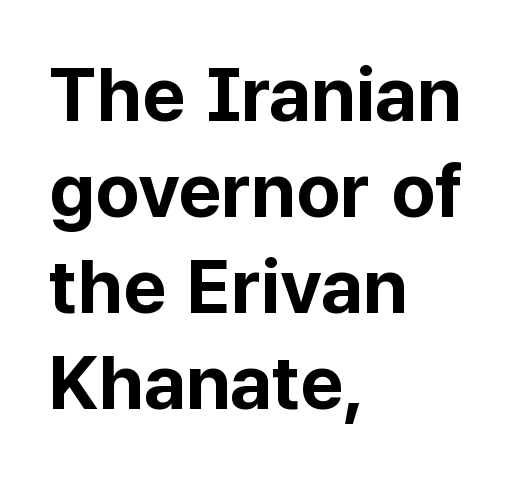
Proportional: the letters do not fall into vertical columns. Note: no serifs on the glyphs. The letters stand straight up with perfectly vertical stems. Descender tails drop into unmarked territory. Typeset ragged right — the left edge is the straight one.
